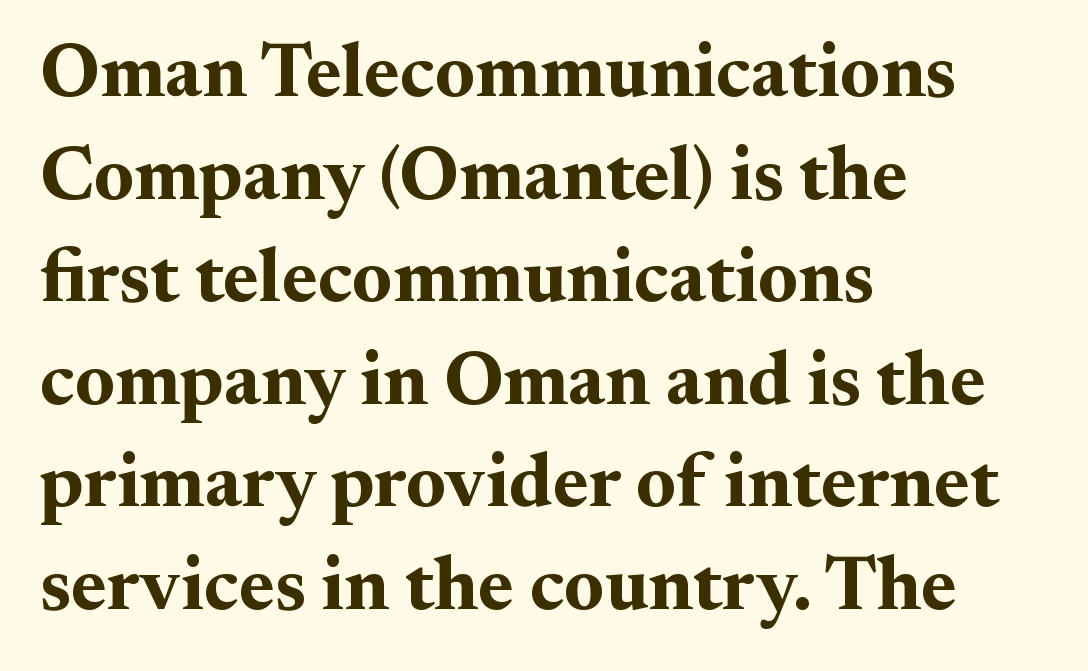
The typesetting leans heavy: a genuine bold. Spacing between characters is what you'd get straight out of the box. Is this a fixed-width face? No — the glyphs have proportional, varying widths. The string is rendered with underlining switched off. Line starts are locked; line ends wander.
